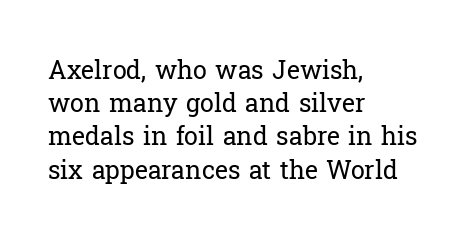
{"italic": "no", "bold": "no", "underline": "no", "align": "left", "line_spacing": "normal", "line_spacing_ratio": 1.33, "letter_spacing": "normal", "letter_spacing_em": 0.0, "glyph_px": 25}
